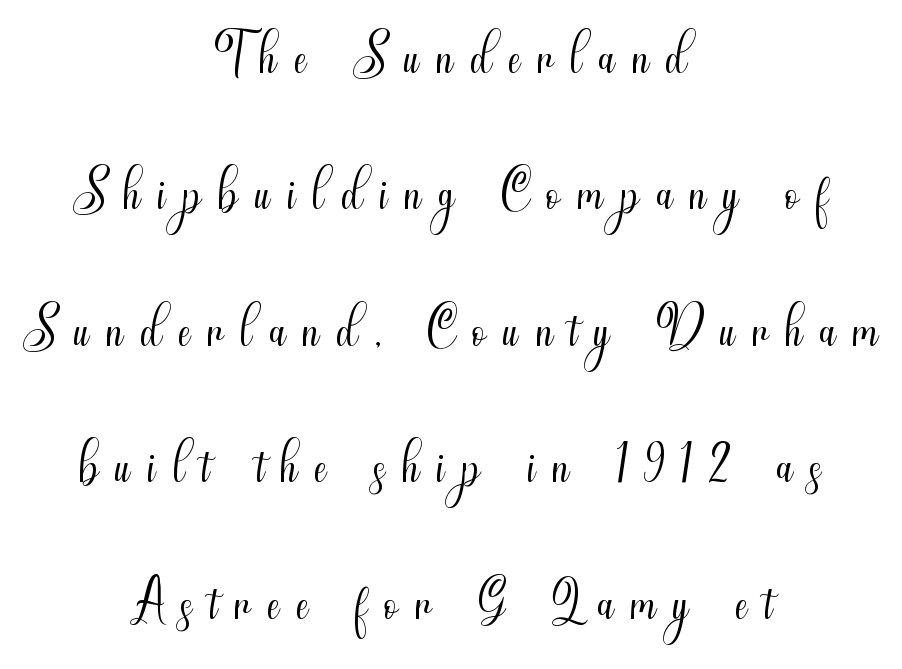
{"serif": "no", "bold": "no", "weight": "light", "width": "condensed", "stroke_contrast": "medium", "x_height": "small", "monospaced": "no", "underline": "no", "align": "center", "line_spacing_ratio": 1.75, "letter_spacing": "wide", "letter_spacing_em": 0.22, "glyph_px": 78}
